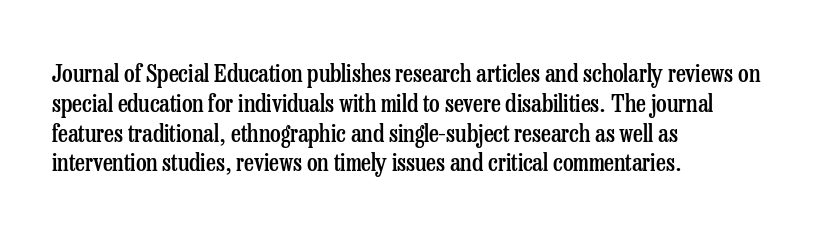
The image shows 24 px text type, upright; set left-aligned, line spacing 1.24x, normal letter spacing, not underlined.
